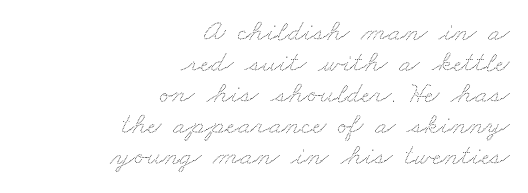
Q: Is the text underlined? A: No.
Q: How is the paragraph aligned? A: Right-aligned.
Q: Is the spacing between letters normal or unusually wide? A: Normal.
Q: Is the spacing between lines tight, normal or loose? A: Tight.
Q: Width (condensed, normal, or wide)? A: Wide.
Q: Stroke contrast? A: Low.
Q: x-height? A: Small.
Q: Monospaced? A: No.
